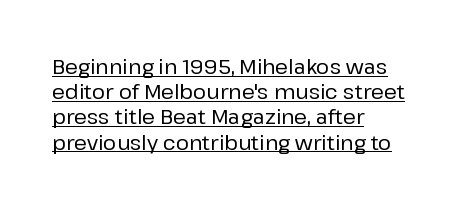
Nothing unusual about the tracking: characters are spaced as the font intends. Each new line begins a customary step beneath the previous one. When letters stand straight like this, we call the style roman or upright. A classic flush-left, rag-right setting is used for this passage.
